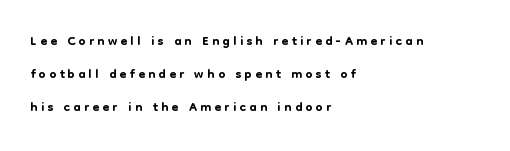
Q: Is the text italic (slanted)? A: No, it is upright.
Q: Is the text underlined? A: No.
Q: How is the paragraph aligned? A: Left-aligned.
Q: Is the spacing between lines tight, normal or loose? A: Normal.
